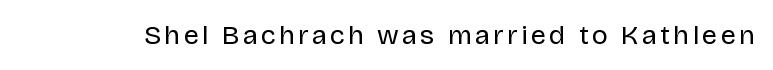
{"italic": "no", "bold": "no", "underline": "no", "glyph_px": 27}
